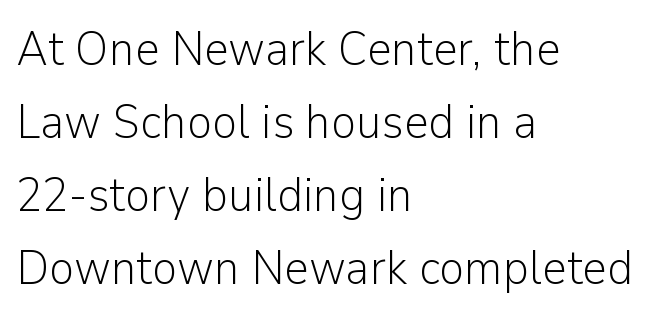
{"serif": "no", "italic": "no", "bold": "no", "weight": "light", "width": "normal", "stroke_contrast": "low", "x_height": "medium", "monospaced": "no", "underline": "no", "align": "left", "line_spacing": "normal", "line_spacing_ratio": 1.52, "letter_spacing": "normal", "letter_spacing_em": 0.0, "glyph_px": 48}
